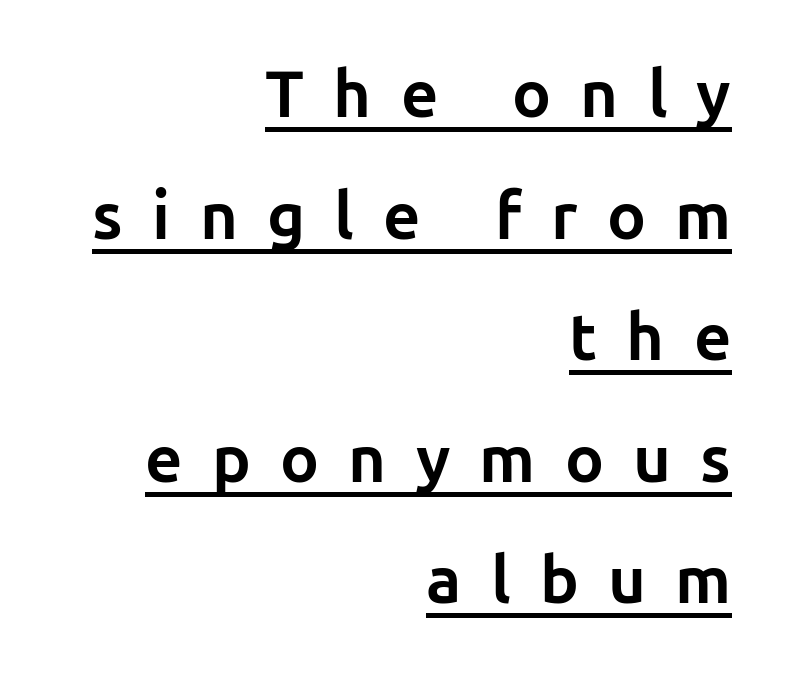
The typography opts for an upright posture over an oblique one. These lines are composed in type without serifs. Like a heading marked for emphasis, these lines bear an underscore. One-word summary of the alignment: right. Emphasis by weight is at full strength: bold.
